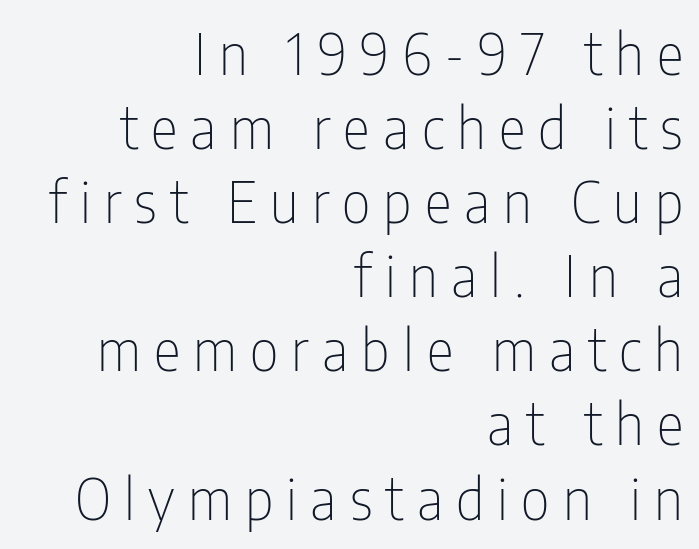
Glyph-to-glyph distance is far greater than everyday printed text. Note the varied advance widths — an 'i' is clearly narrower than an 'm'. The setting favours the right margin, as signatures and pull-quotes sometimes do. Designer's note — italics off, roman on. Note: no serifs on the glyphs.
